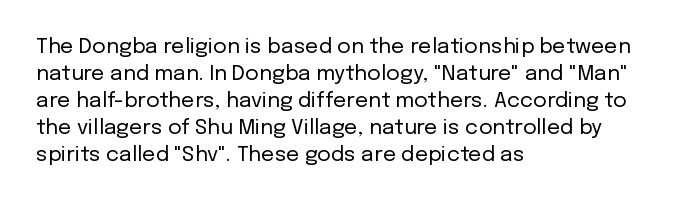
The image shows 21 px text type, upright; set left-aligned, normal line spacing (1.28x), normal letter spacing, not underlined.
